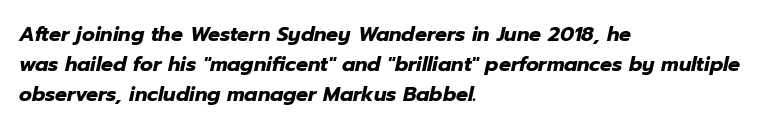
Q: Is the text bold? A: Yes.
Q: Is the text italic (slanted)? A: Yes, it leans right by about 12 degrees.
Q: Is the text underlined? A: No.
Q: How is the paragraph aligned? A: Left-aligned.
Q: Is the spacing between letters normal or unusually wide? A: Normal.
Q: Is the spacing between lines tight, normal or loose? A: Normal.
